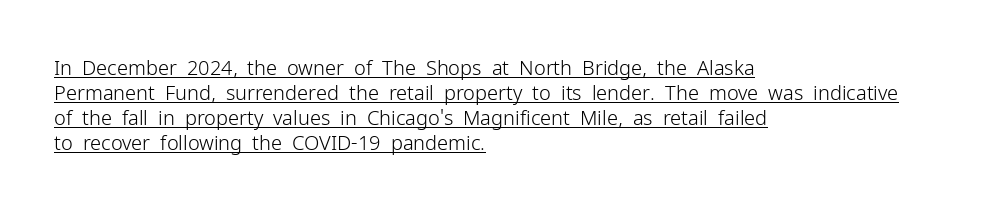
The rag falls on the right side of this text block. Vertical strokes here are truly vertical. Each new line begins a customary step beneath the previous one. The typesetter has applied underlining to the passage shown.
